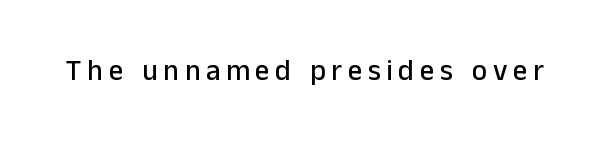
Q: Is the text italic (slanted)? A: No, it is upright.
Q: Is the typeface a serif or a sans-serif typeface? A: Sans-serif.
Q: Is the text underlined? A: No.
Q: Width (condensed, normal, or wide)? A: Normal.
Q: Stroke contrast? A: Low.
Q: x-height? A: Medium.
Q: Monospaced? A: No.
